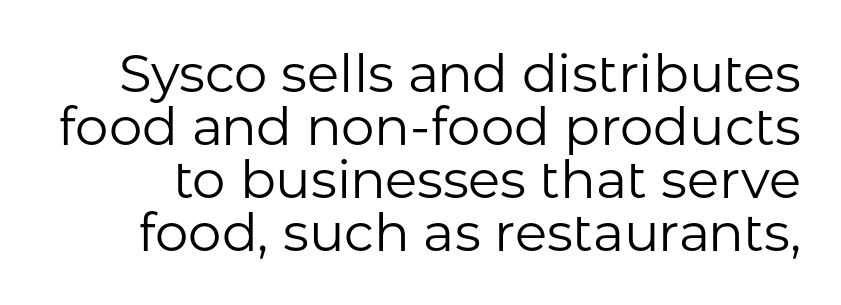
A light-to-regular cut is what we see here. Compared with typical paragraphs, the rows here are closer together. The area under the type is left untouched. A typesetter would label this face a sans. The passage shown is typed in a proportional face where columns would drift. How are the letters spaced? Ordinarily, with no added tracking.
